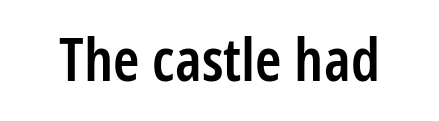
The image shows 60 px semibold, condensed sans-serif type, upright; set normal letter spacing, not underlined; low stroke contrast and a medium x-height.
